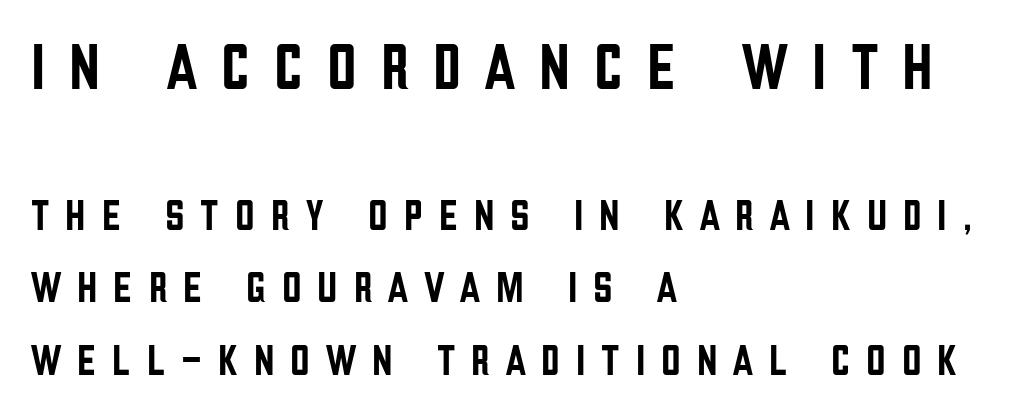
The image shows 65 px condensed sans-serif type, upright; set left-aligned, normal line spacing (1.68x), unusually wide letter spacing (+0.37 em), not underlined; the first (top) block is 1.51x larger; low stroke contrast and a large x-height.
